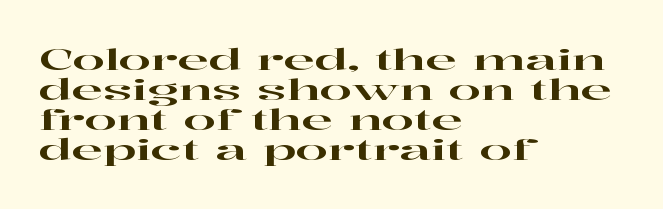
{"serif": "yes", "italic": "no", "width": "wide", "stroke_contrast": "high", "x_height": "medium", "monospaced": "no", "underline": "no", "align": "left", "line_spacing": "tight", "line_spacing_ratio": 1.04, "letter_spacing": "normal", "letter_spacing_em": 0.0, "glyph_px": 29}
